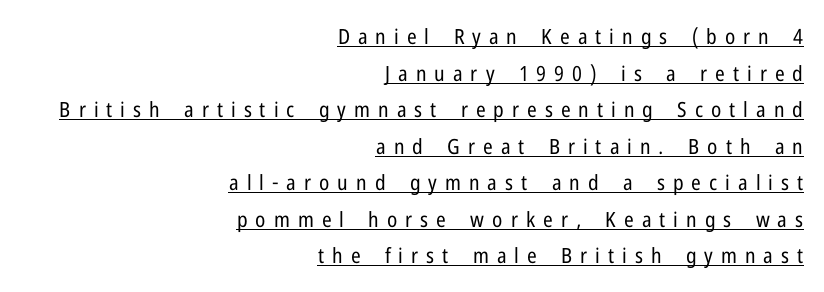
Reading down the block, your eye finds every line finishing at a fixed right position. Every word sits above its own underline. This is not heavy type; no bold has been used. There is plenty of visible air inserted between adjacent glyphs. Nope, not italic — everything's standing straight.
